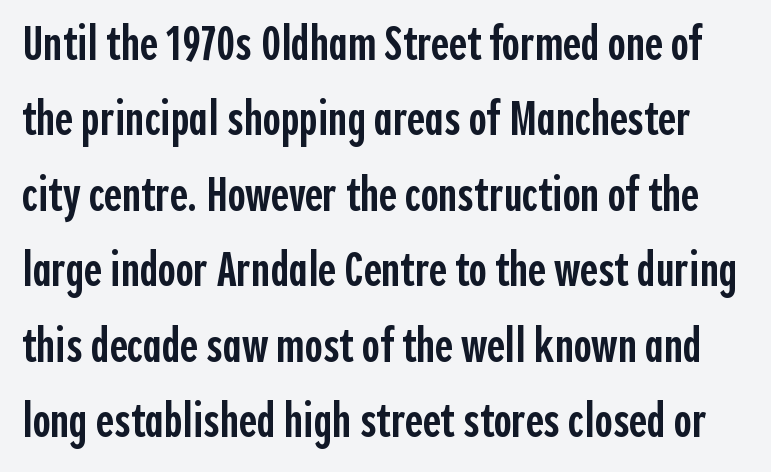
{"serif": "no", "italic": "no", "bold": "semi", "weight": "semibold", "width": "condensed", "x_height": "medium", "monospaced": "no", "underline": "no", "line_spacing": "normal", "line_spacing_ratio": 1.54, "letter_spacing": "normal", "letter_spacing_em": 0.0, "glyph_px": 49}
